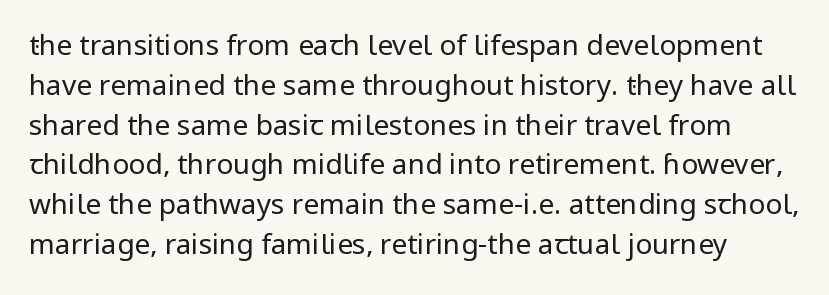
The image shows 28 px regular-weight sans-serif type, upright; set normal line spacing (1.42x), normal letter spacing, not underlined; low stroke contrast and a medium x-height.
